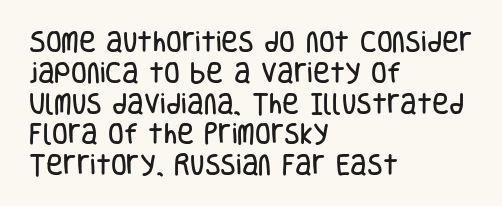
The glyphs are unaccompanied by any horizontal stroke below them. Quick note: not italic, upright. Each word holds together tightly as a unit, with standard inter-letter gaps. The paragraph shown leans on its left margin. Does the leading feel generous? No, just average.
